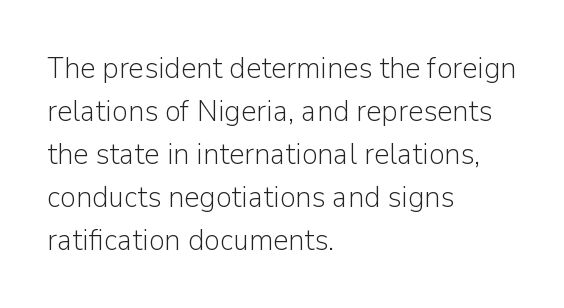
The image shows 30 px light sans-serif type, upright; set left-aligned, normal line spacing (1.43x), normal letter spacing, not underlined; low stroke contrast and a medium x-height.
